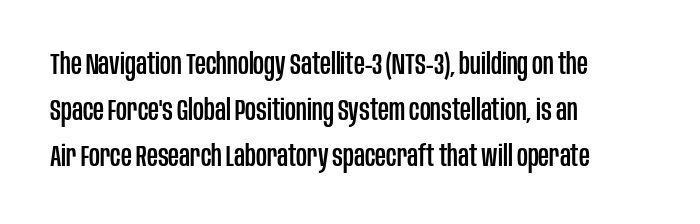
Q: Is the text italic (slanted)? A: No, it is upright.
Q: Is the typeface a serif or a sans-serif typeface? A: Sans-serif.
Q: Is the text underlined? A: No.
Q: How is the paragraph aligned? A: Left-aligned.
Q: Is the spacing between letters normal or unusually wide? A: Normal.
Q: Is the spacing between lines tight, normal or loose? A: Normal.
Q: Width (condensed, normal, or wide)? A: Condensed.
Q: Stroke contrast? A: Low.
Q: x-height? A: Large.
Q: Monospaced? A: No.
